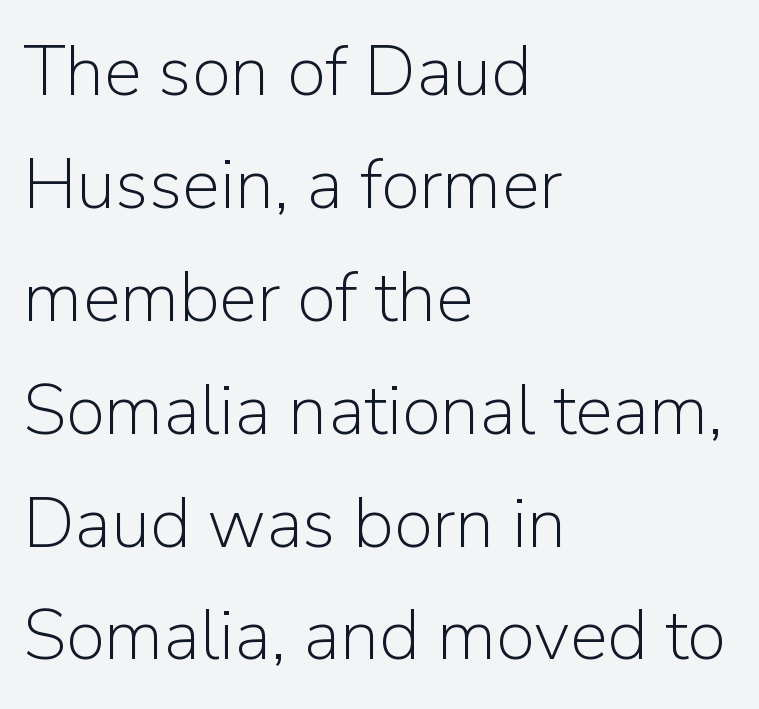
{"serif": "no", "italic": "no", "bold": "no", "weight": "light", "width": "normal", "stroke_contrast": "low", "x_height": "medium", "monospaced": "no", "underline": "no", "align": "left", "line_spacing": "normal", "line_spacing_ratio": 1.59, "letter_spacing": "normal", "letter_spacing_em": 0.0, "glyph_px": 71}
